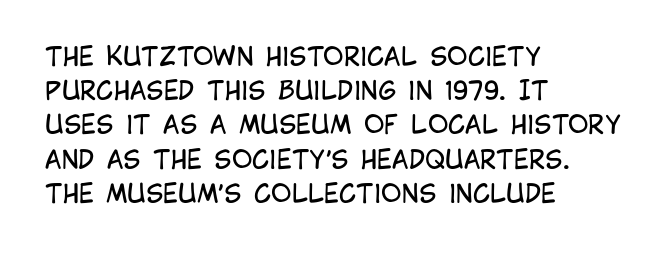
{"italic": "no", "bold": "no", "underline": "no", "align": "left", "line_spacing": "normal", "line_spacing_ratio": 1.37, "letter_spacing": "normal", "letter_spacing_em": 0.0, "glyph_px": 25}
